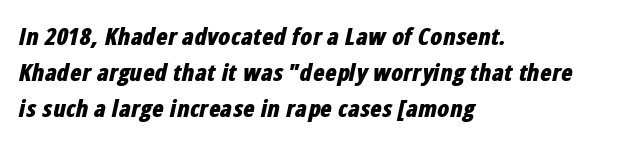
Q: Is the text bold? A: Yes.
Q: Is the text italic (slanted)? A: Yes, it leans right by about 12 degrees.
Q: Is the text underlined? A: No.
Q: How is the paragraph aligned? A: Left-aligned.
Q: Is the spacing between letters normal or unusually wide? A: Normal.
Q: Is the spacing between lines tight, normal or loose? A: Normal.
